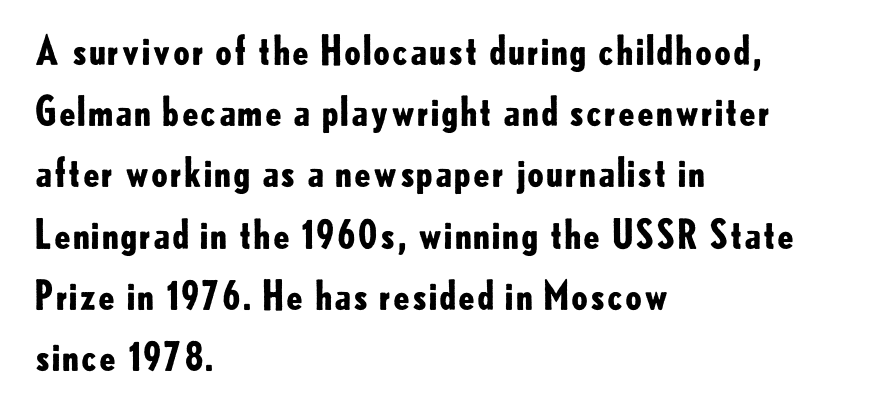
Q: Is the text bold? A: Yes.
Q: Is the text italic (slanted)? A: No, it is upright.
Q: Is the typeface a serif or a sans-serif typeface? A: Sans-serif.
Q: Is the text underlined? A: No.
Q: How is the paragraph aligned? A: Left-aligned.
Q: Is the spacing between letters normal or unusually wide? A: Normal.
Q: Is the spacing between lines tight, normal or loose? A: Normal.
Q: Width (condensed, normal, or wide)? A: Normal.
Q: Stroke contrast? A: Low.
Q: x-height? A: Small.
Q: Monospaced? A: No.
